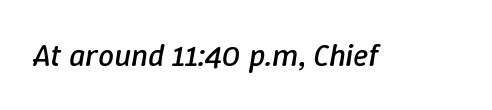
{"italic": "yes", "lean": "right", "slant_degrees": 9, "bold": "no", "weight": "regular", "width": "normal", "stroke_contrast": "low", "x_height": "medium", "monospaced": "no", "underline": "no", "letter_spacing": "normal", "letter_spacing_em": 0.0, "glyph_px": 32}
